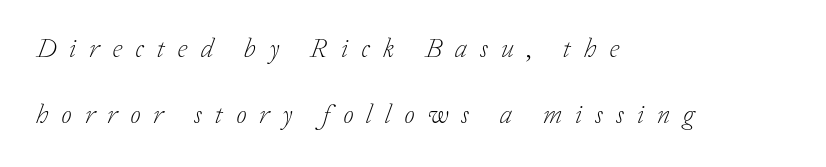
Q: Is the text bold? A: No.
Q: Is the text italic (slanted)? A: Yes, it leans right by about 20 degrees.
Q: Is the text underlined? A: No.
Q: How is the paragraph aligned? A: Left-aligned.
Q: Is the spacing between letters normal or unusually wide? A: Unusually wide.
Q: Is the spacing between lines tight, normal or loose? A: Loose.
